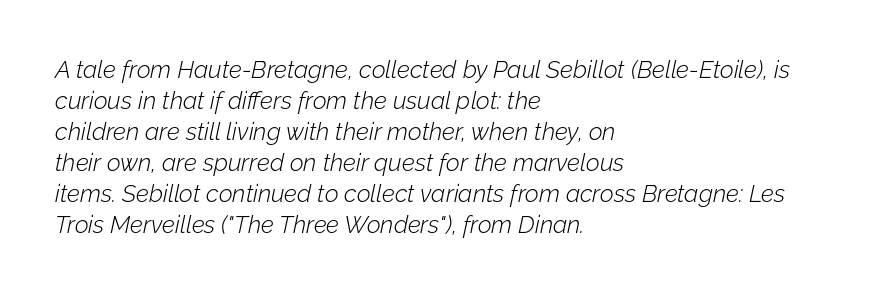
Q: Is the text bold? A: No.
Q: Is the text italic (slanted)? A: Yes, it leans right by about 12 degrees.
Q: Is the text underlined? A: No.
Q: How is the paragraph aligned? A: Left-aligned.
Q: Is the spacing between letters normal or unusually wide? A: Normal.
Q: Is the spacing between lines tight, normal or loose? A: Normal.
